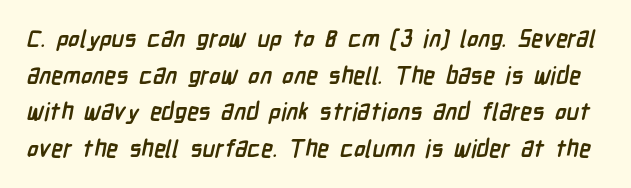
{"bold": "yes", "underline": "no", "line_spacing": "normal", "line_spacing_ratio": 1.53, "letter_spacing": "normal", "letter_spacing_em": 0.0, "glyph_px": 24}
